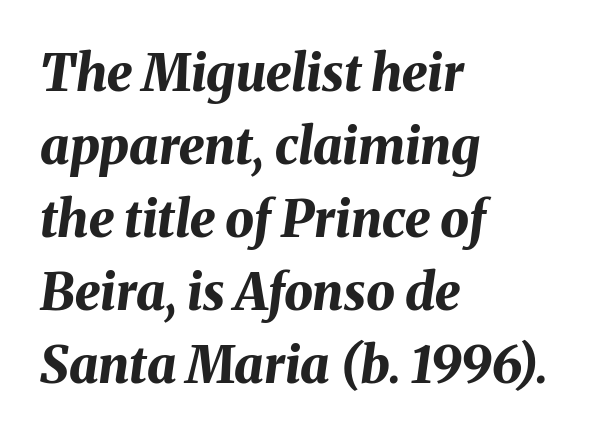
The image shows 51 px bold type, italic (leaning right); set left-aligned, normal line spacing (1.43x), normal letter spacing, not underlined; medium stroke contrast and a medium x-height.
